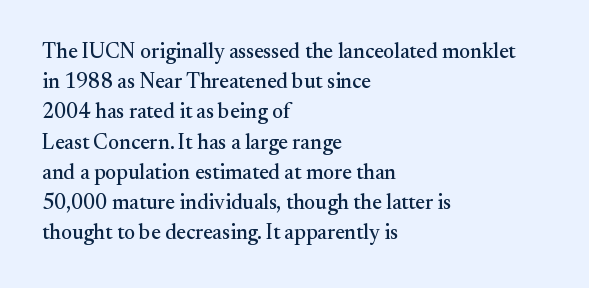
Q: Is the text italic (slanted)? A: No, it is upright.
Q: Is the text underlined? A: No.
Q: How is the paragraph aligned? A: Left-aligned.
Q: Is the spacing between letters normal or unusually wide? A: Normal.
Q: Is the spacing between lines tight, normal or loose? A: Normal.
